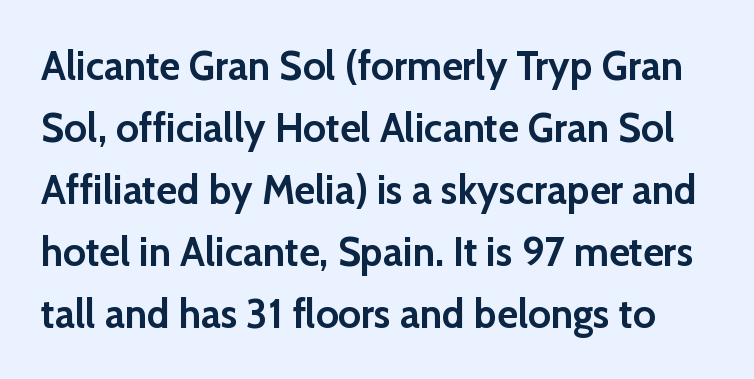
{"serif": "no", "italic": "no", "bold": "yes", "weight": "semibold", "width": "normal", "stroke_contrast": "low", "x_height": "medium", "monospaced": "no", "underline": "no", "line_spacing": "normal", "line_spacing_ratio": 1.55, "letter_spacing": "normal", "letter_spacing_em": 0.0, "glyph_px": 40}
